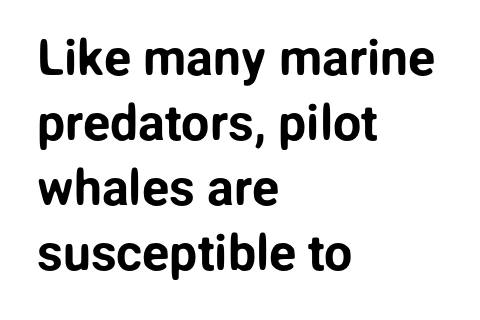
The image shows 50 px sans-serif type, upright; set left-aligned, normal line spacing (1.3x), normal letter spacing, not underlined; low stroke contrast and a medium x-height.
